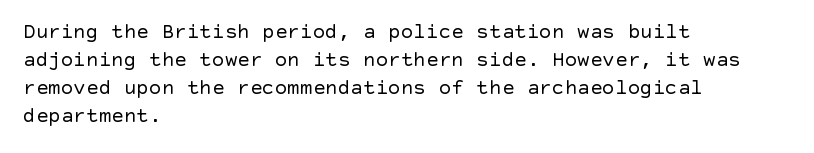
{"italic": "no", "bold": "no", "underline": "no", "align": "left", "line_spacing": "normal", "line_spacing_ratio": 1.34, "letter_spacing": "normal", "letter_spacing_em": 0.0, "glyph_px": 21}
